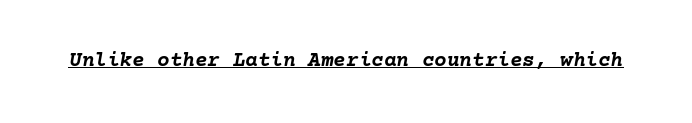
The image shows 21 px bold type, italic (leaning right); set normal letter spacing, underlined.
